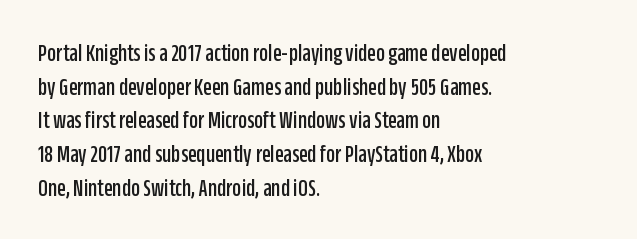
Caption: multi-line text, flush left, ragged right. The font's upright variant was chosen for this text. What stands out about the letter spacing? Nothing — it is the standard amount. Has an underline been added? It has not. This block has exactly the height ordinary leading produces.
